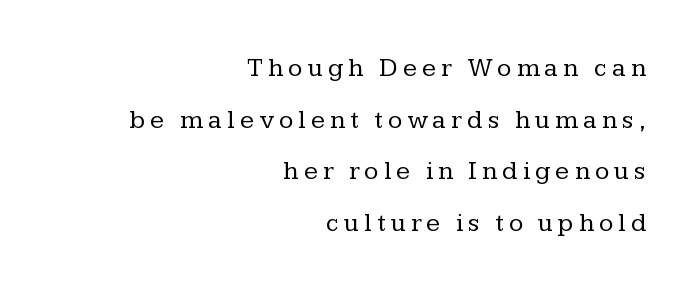
{"italic": "no", "bold": "no", "underline": "no", "align": "right", "line_spacing": "loose", "line_spacing_ratio": 1.99, "letter_spacing": "wide", "letter_spacing_em": 0.2, "glyph_px": 26}
